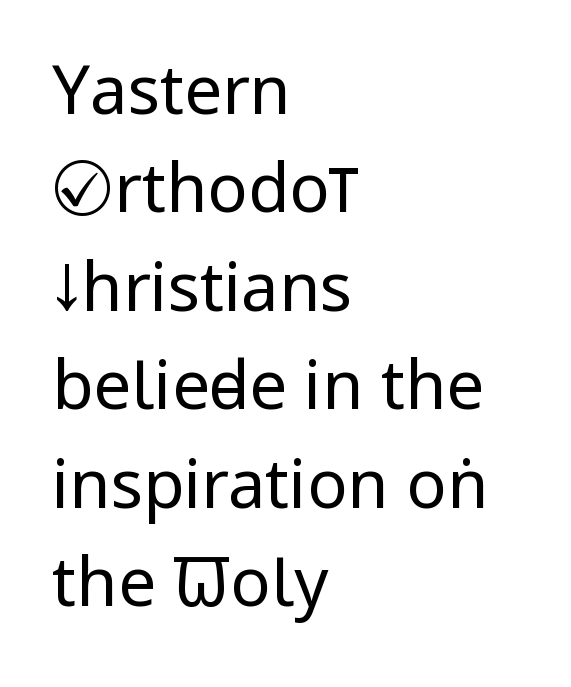
{"serif": "no", "italic": "no", "bold": "no", "weight": "regular", "width": "condensed", "stroke_contrast": "low", "x_height": "large", "monospaced": "no", "underline": "no", "align": "left", "line_spacing": "normal", "line_spacing_ratio": 1.47, "letter_spacing": "normal", "letter_spacing_em": 0.0, "glyph_px": 67}
